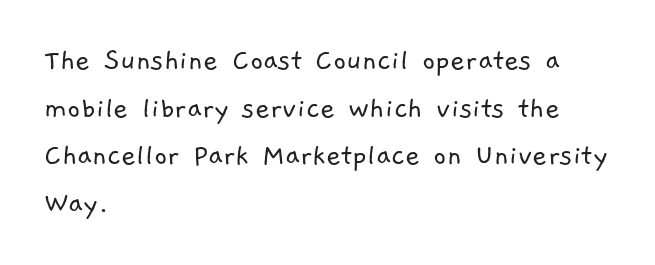
The image shows 32 px light sans-serif type; set left-aligned, normal line spacing (1.49x), normal letter spacing, not underlined; low stroke contrast and a medium x-height.
